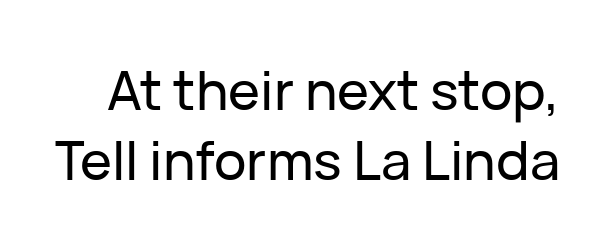
The image shows 54 px sans-serif type, upright; set normal line spacing (1.29x), normal letter spacing, not underlined; low stroke contrast and a medium x-height.
